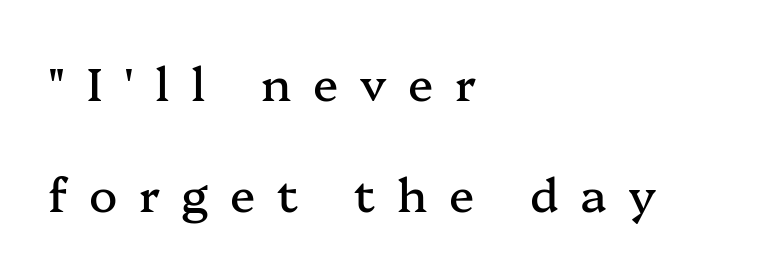
{"serif": "yes", "italic": "no", "width": "normal", "stroke_contrast": "medium", "x_height": "medium", "monospaced": "no", "underline": "no", "align": "left", "line_spacing": "loose", "line_spacing_ratio": 2.36, "letter_spacing": "wide", "letter_spacing_em": 0.46, "glyph_px": 47}
